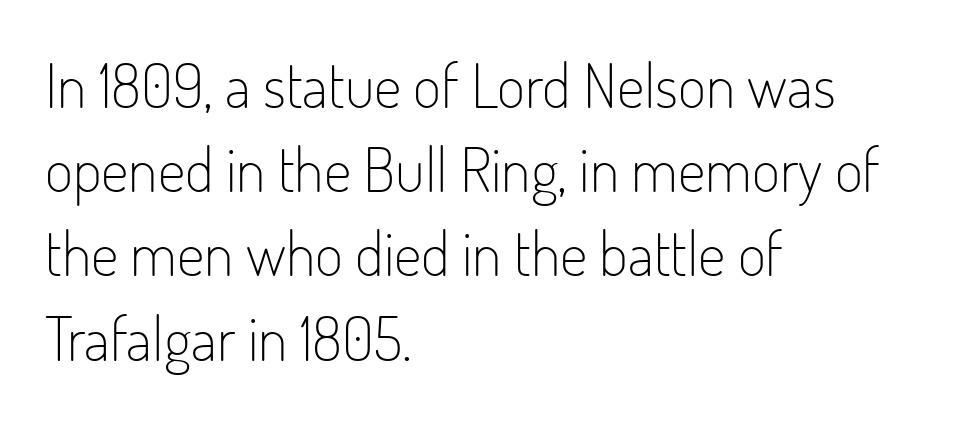
The image shows 61 px light, condensed sans-serif type, upright; set left-aligned, normal line spacing (1.38x), normal letter spacing, not underlined; low stroke contrast and a small x-height.
